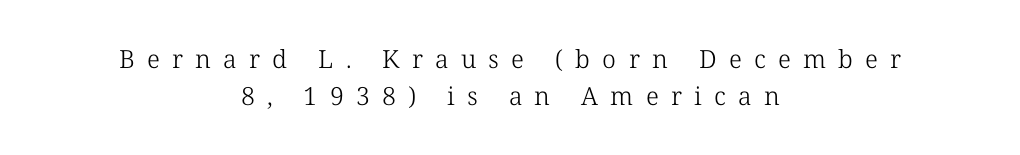
This is not heavy type; no bold has been used. Successive baselines arrive at the customary interval. Quick note: not italic, upright. Lines of text with bare space underneath.
